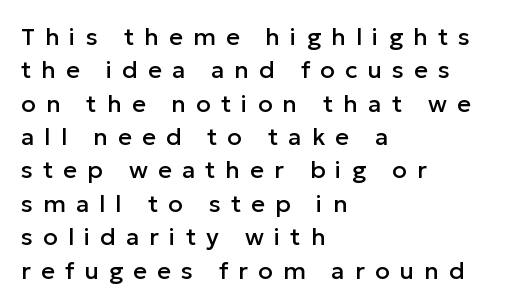
Q: Is the text italic (slanted)? A: No, it is upright.
Q: Is the text underlined? A: No.
Q: How is the paragraph aligned? A: Left-aligned.
Q: Is the spacing between letters normal or unusually wide? A: Unusually wide.
Q: Is the spacing between lines tight, normal or loose? A: Normal.
